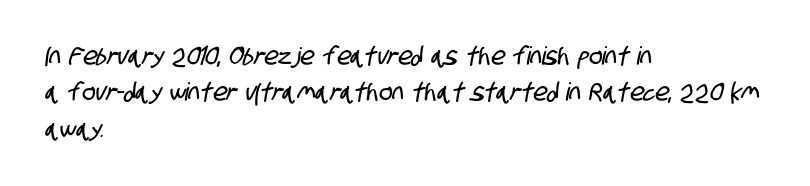
Q: Is the text underlined? A: No.
Q: How is the paragraph aligned? A: Left-aligned.
Q: Is the spacing between letters normal or unusually wide? A: Normal.
Q: Is the spacing between lines tight, normal or loose? A: Normal.
